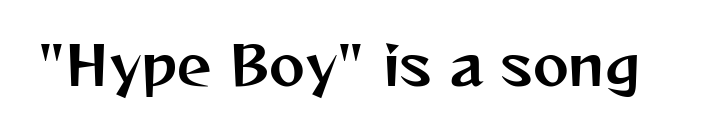
The image shows 54 px sans-serif type, upright; set normal letter spacing, not underlined; medium stroke contrast and a medium x-height.
